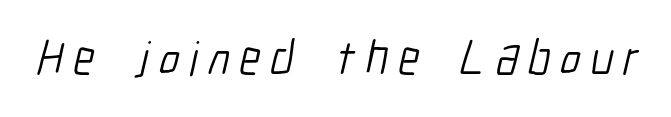
Q: Is the text bold? A: No.
Q: Is the typeface a serif or a sans-serif typeface? A: Sans-serif.
Q: Is the text underlined? A: No.
Q: Is the spacing between letters normal or unusually wide? A: Unusually wide.
Q: Width (condensed, normal, or wide)? A: Condensed.
Q: Stroke contrast? A: Low.
Q: x-height? A: Medium.
Q: Monospaced? A: No.
